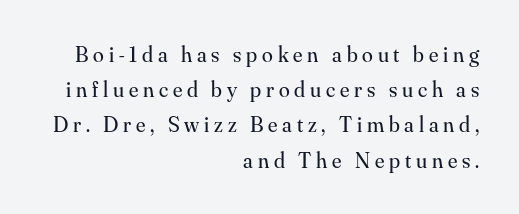
{"italic": "no", "bold": "no", "underline": "no", "align": "right", "line_spacing": "normal", "line_spacing_ratio": 1.6, "letter_spacing": "wide", "letter_spacing_em": 0.22, "glyph_px": 22}
